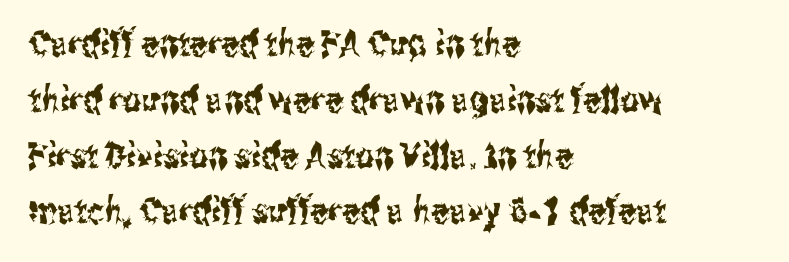
Q: Is the text italic (slanted)? A: No, it is upright.
Q: Is the typeface a serif or a sans-serif typeface? A: Sans-serif.
Q: Is the text underlined? A: No.
Q: How is the paragraph aligned? A: Left-aligned.
Q: Is the spacing between letters normal or unusually wide? A: Normal.
Q: Is the spacing between lines tight, normal or loose? A: Normal.
Q: Width (condensed, normal, or wide)? A: Condensed.
Q: Stroke contrast? A: Medium.
Q: x-height? A: Medium.
Q: Monospaced? A: No.
